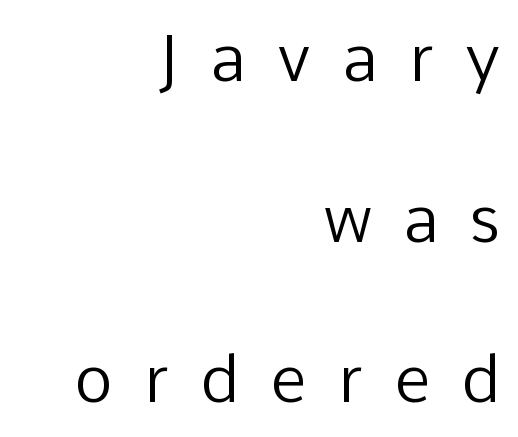
Q: Is the text bold? A: No.
Q: Is the text italic (slanted)? A: No, it is upright.
Q: Is the typeface a serif or a sans-serif typeface? A: Sans-serif.
Q: Is the text underlined? A: No.
Q: How is the paragraph aligned? A: Right-aligned.
Q: Is the spacing between letters normal or unusually wide? A: Unusually wide.
Q: Is the spacing between lines tight, normal or loose? A: Loose.
Q: Width (condensed, normal, or wide)? A: Normal.
Q: Stroke contrast? A: Low.
Q: x-height? A: Medium.
Q: Monospaced? A: No.
